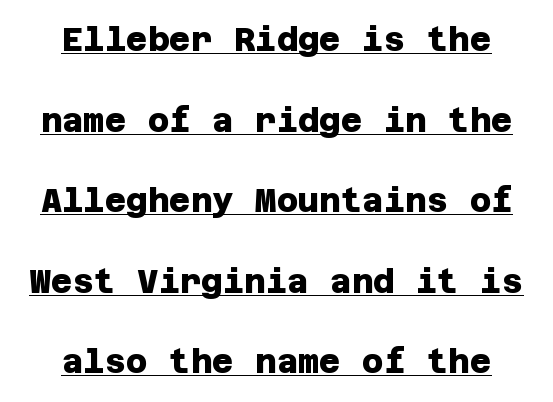
Q: Is the text bold? A: Yes.
Q: Is the typeface a serif or a sans-serif typeface? A: Sans-serif.
Q: Is the text underlined? A: Yes.
Q: How is the paragraph aligned? A: Centered.
Q: Is the spacing between letters normal or unusually wide? A: Normal.
Q: Is the spacing between lines tight, normal or loose? A: Loose.
Q: Width (condensed, normal, or wide)? A: Normal.
Q: Stroke contrast? A: Low.
Q: x-height? A: Large.
